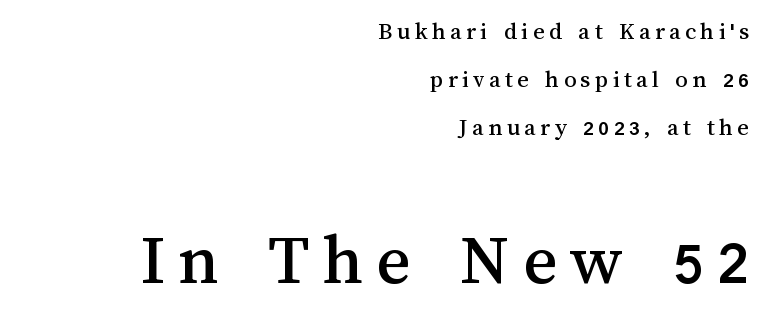
The image shows 74 px text type, upright; set right-aligned, loose line spacing (1.93x), not underlined; the second (bottom) block is 2.96x larger; medium stroke contrast and a medium x-height.
